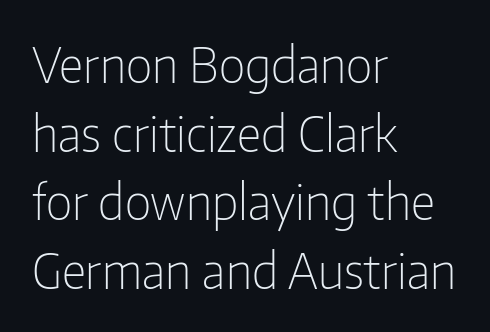
The image shows 49 px light, condensed sans-serif type, upright; set left-aligned, normal line spacing (1.4x), normal letter spacing, not underlined; low stroke contrast and a medium x-height.
